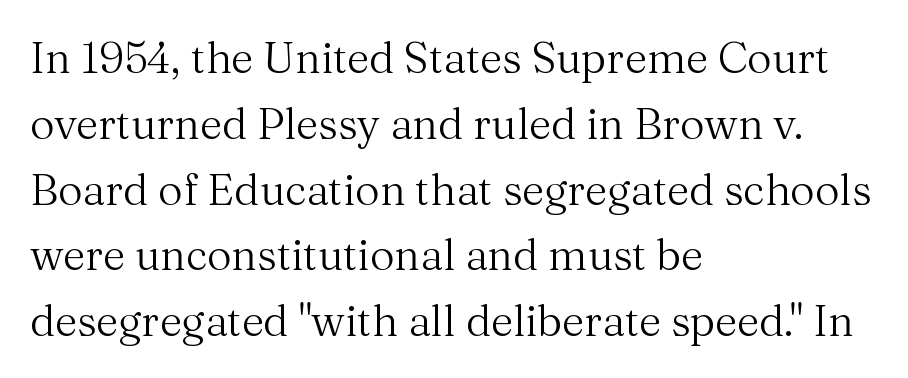
Horizontally, the lines are justified to the leading edge only. This rendering features lettering with no underline. Think of a printed novel: that variable character pitch is what you see here. The strokes are not fattened; the text isn't bold.
